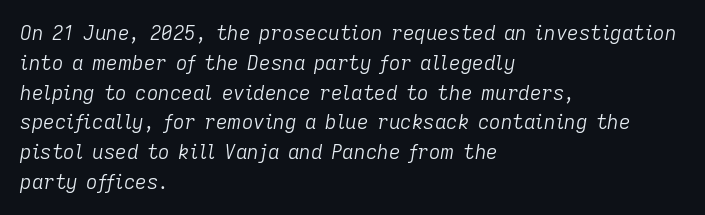
Q: Is the text bold? A: No.
Q: Is the text italic (slanted)? A: Yes, it leans right by about 9 degrees.
Q: Is the text underlined? A: No.
Q: How is the paragraph aligned? A: Left-aligned.
Q: Is the spacing between letters normal or unusually wide? A: Normal.
Q: Is the spacing between lines tight, normal or loose? A: Normal.
